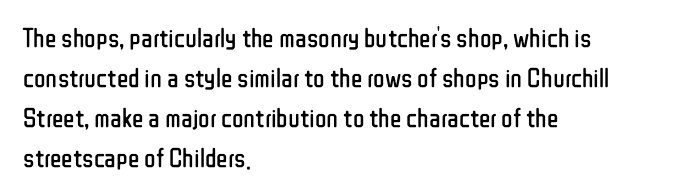
Italic: no, the glyphs are upright roman. Observe the ordinary spacing: letters are neighbours, not strangers. Line spacing here is normal. The zone under the glyphs is completely vacant. These lines stack with their left ends in a neat column.
